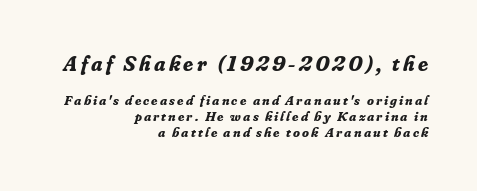
{"italic": "yes", "lean": "right", "slant_degrees": 16, "bold": "yes", "underline": "no", "align": "right", "line_spacing": "tight", "line_spacing_ratio": 1.13, "larger_block": "first", "size_ratio": 1.57, "glyph_px": 22}
